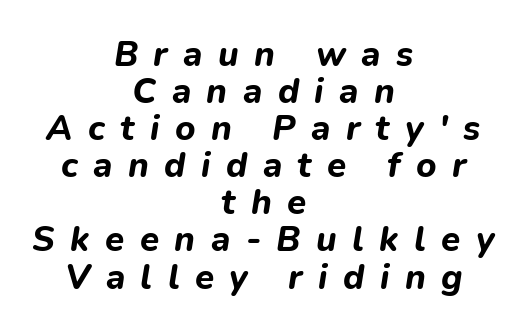
Honestly, the rows look squashed on top of each other. Casual observation: everything's sitting right in the middle. Only glyphs here, with clear space below each row. Tracking here is generous; glyphs stand well apart from one another.
